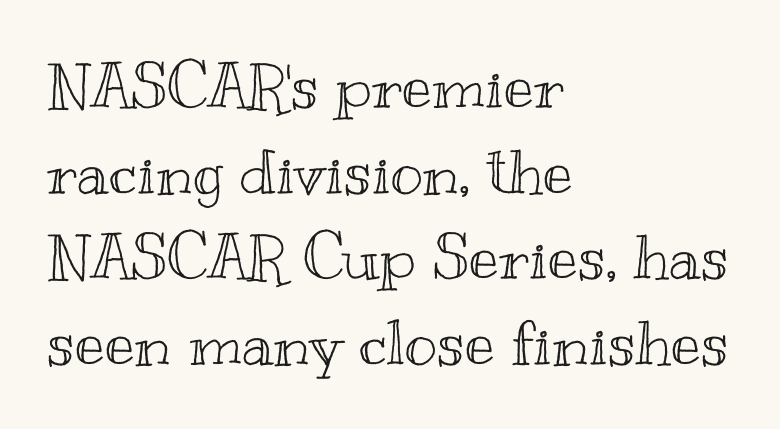
Does the lettering tilt? It doesn't — this is upright. Each letter keeps its own natural width here, so spacing adapts to shape. The space beneath each line is pristine and unruled. Line beginnings align vertically; line endings do not. This sample keeps an unexceptional amount of space between lines.
